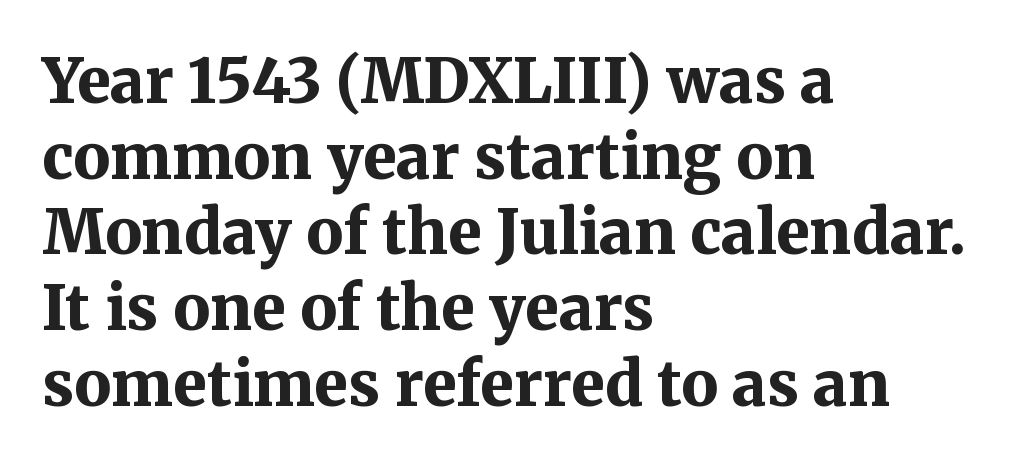
The image shows 61 px bold serif type, upright; set left-aligned, line spacing 1.24x, normal letter spacing, not underlined; medium stroke contrast and a medium x-height.
